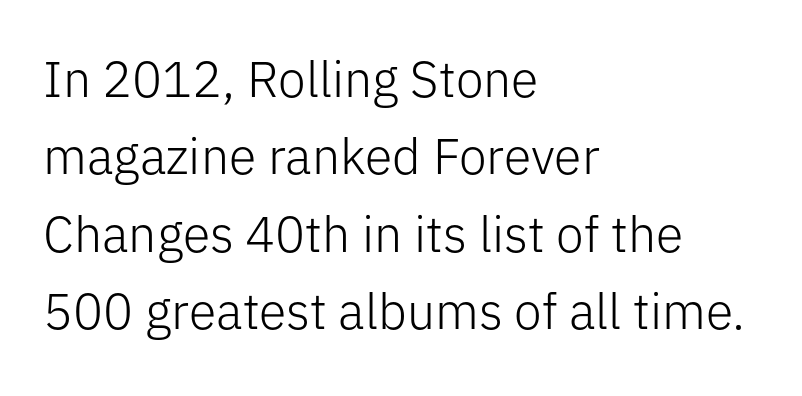
The image shows 50 px light sans-serif type, upright; set left-aligned, normal line spacing (1.55x), normal letter spacing, not underlined; low stroke contrast and a medium x-height.
